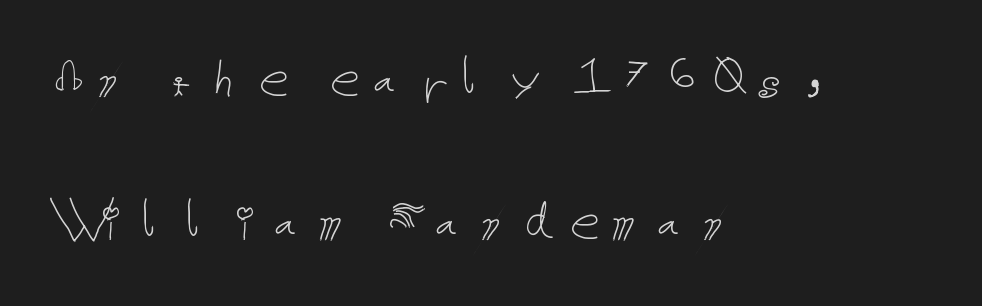
Q: Is the text bold? A: No.
Q: Is the text italic (slanted)? A: No, it is upright.
Q: Is the text underlined? A: No.
Q: How is the paragraph aligned? A: Left-aligned.
Q: Is the spacing between lines tight, normal or loose? A: Loose.
Q: Width (condensed, normal, or wide)? A: Normal.
Q: Stroke contrast? A: Low.
Q: x-height? A: Medium.
